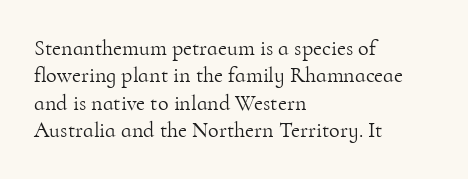
{"italic": "no", "bold": "no", "underline": "no", "align": "left", "line_spacing": "normal", "line_spacing_ratio": 1.25, "letter_spacing": "normal", "letter_spacing_em": 0.0, "glyph_px": 22}
